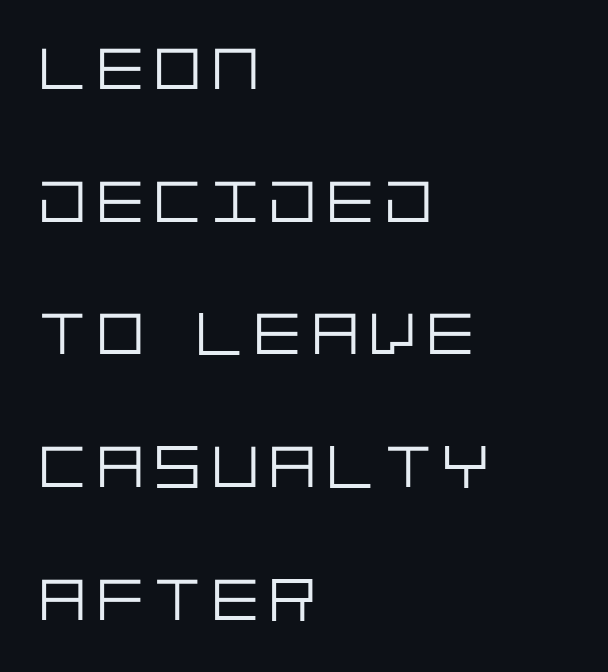
The words here are not underlined. This sample uses a sans-serif face. Is the type heavy? It reads as light-to-regular instead. The rendering uses a large line-height, opening up the rows.
